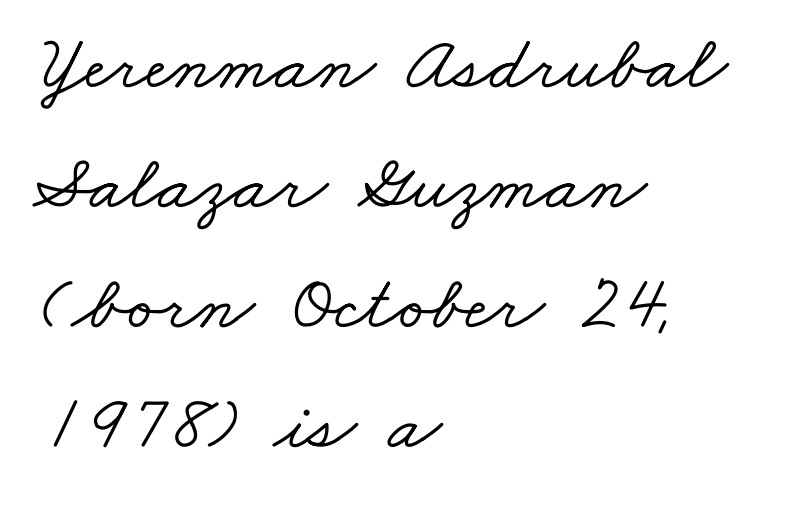
Q: Is the typeface a serif or a sans-serif typeface? A: Serif.
Q: Is the text underlined? A: No.
Q: How is the paragraph aligned? A: Left-aligned.
Q: Is the spacing between letters normal or unusually wide? A: Normal.
Q: Is the spacing between lines tight, normal or loose? A: Normal.
Q: Width (condensed, normal, or wide)? A: Wide.
Q: Stroke contrast? A: Low.
Q: x-height? A: Small.
Q: Monospaced? A: No.
